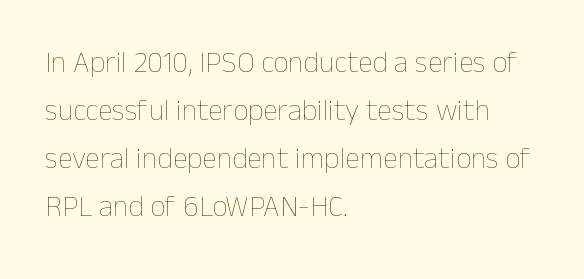
{"italic": "no", "bold": "no", "weight": "thin", "width": "normal", "stroke_contrast": "low", "x_height": "medium", "monospaced": "no", "underline": "no", "align": "left", "line_spacing": "normal", "line_spacing_ratio": 1.6, "letter_spacing": "normal", "letter_spacing_em": 0.0, "glyph_px": 30}
